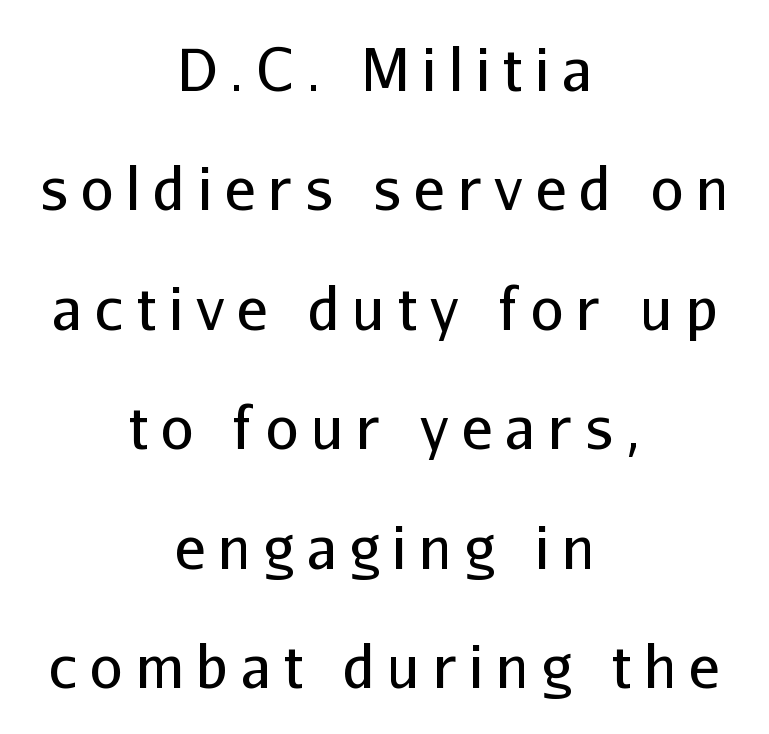
The image shows 58 px regular-weight sans-serif type, upright; set centered, loose line spacing (2.06x), unusually wide letter spacing (+0.22 em), not underlined; low stroke contrast and a medium x-height.
